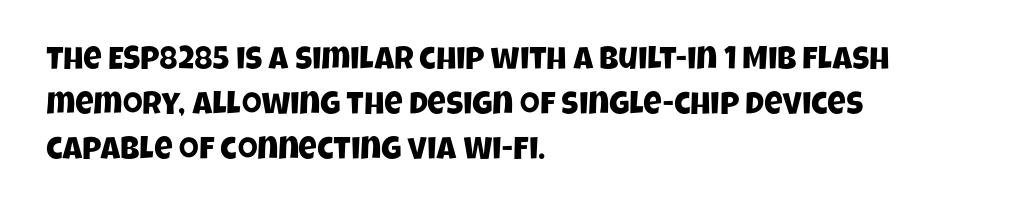
Q: Is the typeface a serif or a sans-serif typeface? A: Sans-serif.
Q: Is the text underlined? A: No.
Q: How is the paragraph aligned? A: Left-aligned.
Q: Is the spacing between letters normal or unusually wide? A: Normal.
Q: Is the spacing between lines tight, normal or loose? A: Normal.
Q: Width (condensed, normal, or wide)? A: Condensed.
Q: Stroke contrast? A: Low.
Q: x-height? A: Large.
Q: Monospaced? A: No.
